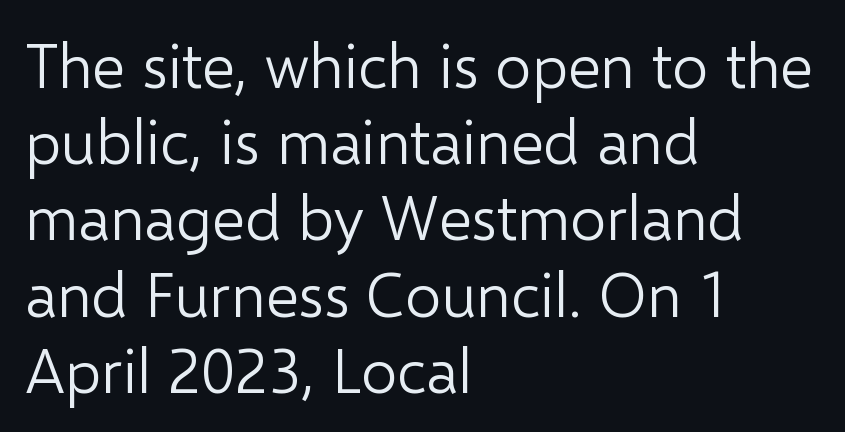
{"serif": "no", "italic": "no", "bold": "no", "weight": "light", "width": "normal", "stroke_contrast": "low", "x_height": "medium", "monospaced": "no", "underline": "no", "align": "left", "line_spacing_ratio": 1.21, "letter_spacing": "normal", "letter_spacing_em": 0.0, "glyph_px": 63}
